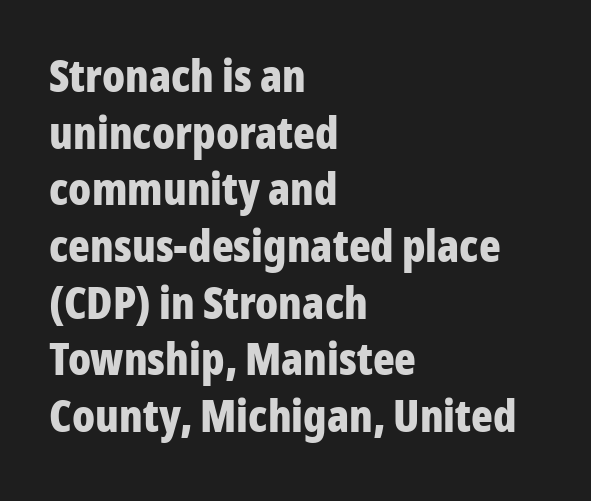
This sample uses plain, unmodified letter spacing. I'd call this a sans setting — the letters go barefoot. The rendering uses a bold face; every stroke is thick and dark. Beneath every word, the page is bare. The rendering anchors every line to the left-hand side.
